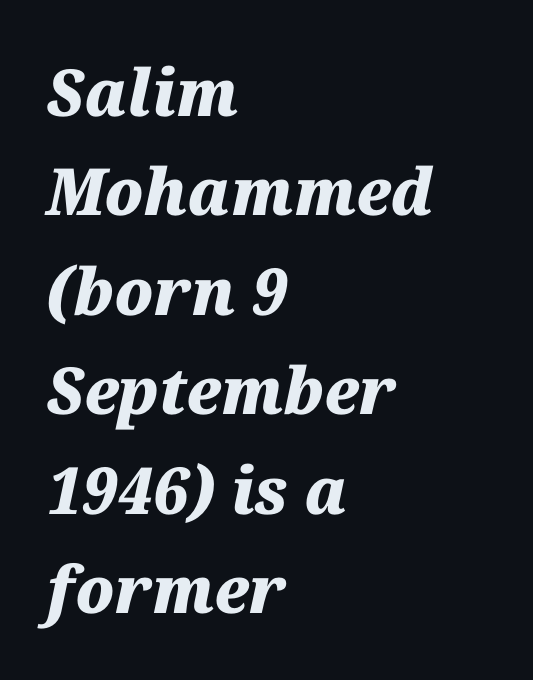
Think of a printed novel: that variable character pitch is what you see here. This is heavy type, rendered in bold. Casual observation: everything's shoved over to the left. The block of text has a typical density, with ordinary space between rows.
